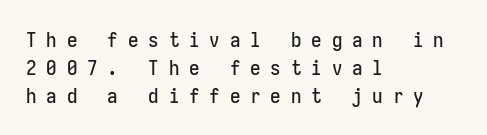
Q: Is the text italic (slanted)? A: No, it is upright.
Q: Is the text underlined? A: No.
Q: How is the paragraph aligned? A: Left-aligned.
Q: Is the spacing between letters normal or unusually wide? A: Unusually wide.
Q: Is the spacing between lines tight, normal or loose? A: Normal.
